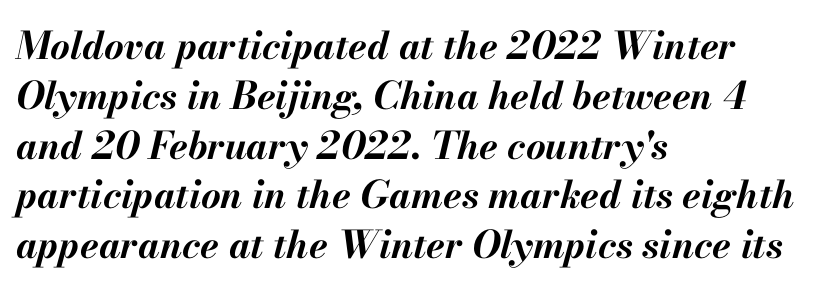
{"italic": "yes", "lean": "right", "slant_degrees": 13, "bold": "yes", "weight": "bold", "width": "normal", "stroke_contrast": "medium", "x_height": "small", "monospaced": "no", "underline": "no", "align": "left", "line_spacing": "normal", "line_spacing_ratio": 1.31, "letter_spacing": "normal", "letter_spacing_em": 0.0, "glyph_px": 38}
